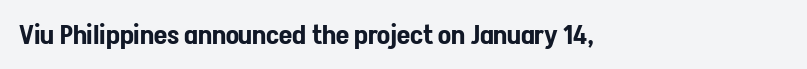
Q: Is the text italic (slanted)? A: No, it is upright.
Q: Is the text underlined? A: No.
Q: How is the paragraph aligned? A: Left-aligned.
Q: Is the spacing between letters normal or unusually wide? A: Normal.
